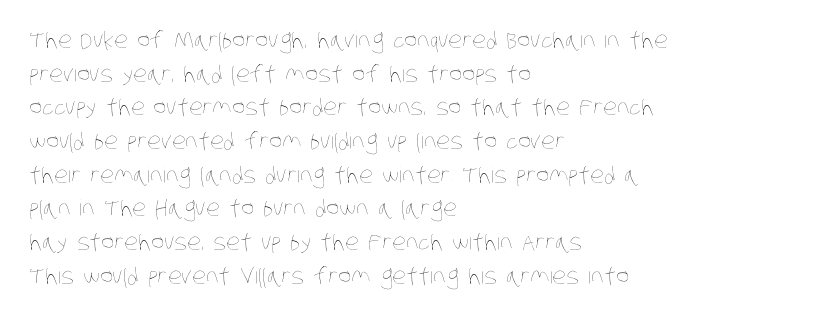
Q: Is the text bold? A: No.
Q: Is the text underlined? A: No.
Q: How is the paragraph aligned? A: Left-aligned.
Q: Is the spacing between letters normal or unusually wide? A: Normal.
Q: Is the spacing between lines tight, normal or loose? A: Normal.
